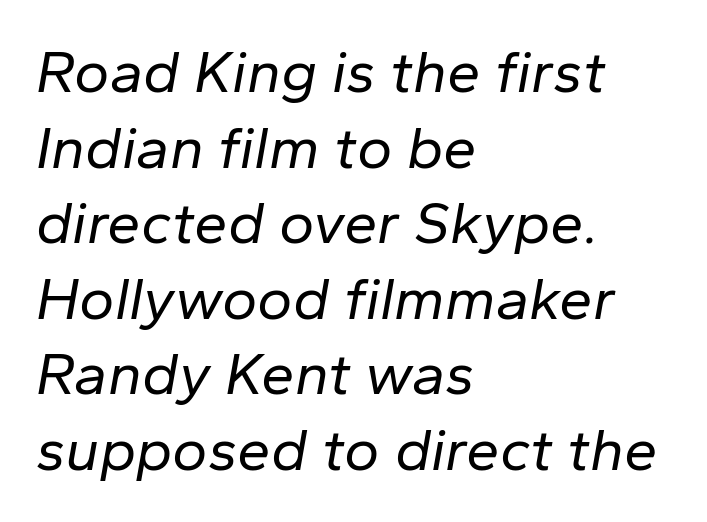
Q: Is the text bold? A: No.
Q: Is the text italic (slanted)? A: Yes, it leans right by about 10 degrees.
Q: Is the text underlined? A: No.
Q: How is the paragraph aligned? A: Left-aligned.
Q: Is the spacing between letters normal or unusually wide? A: Normal.
Q: Is the spacing between lines tight, normal or loose? A: Normal.
Q: Width (condensed, normal, or wide)? A: Normal.
Q: Stroke contrast? A: Low.
Q: x-height? A: Medium.
Q: Monospaced? A: No.
